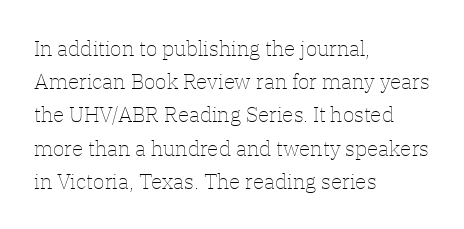
The face looks like a standard text weight, possibly lighter. Short and long lines alike share a common starting point at left. Vertically, the passage feels balanced, rows spaced as you'd expect. A bare baseline throughout the passage. Here the glyphs are tracked normally, forming tight word shapes.
